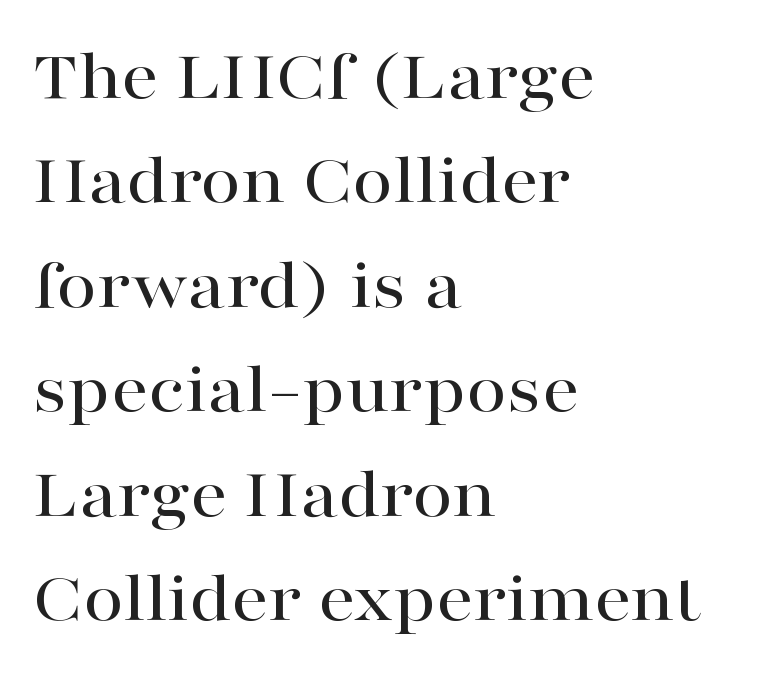
Quick note: not italic, upright. Check the space under the baseline: it is left empty. Short note: letters normally spaced. Regular leading.
